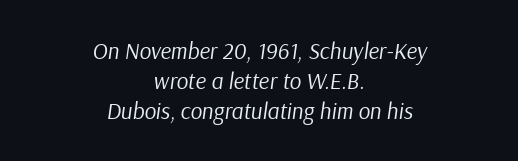
{"italic": "yes", "lean": "right", "slant_degrees": 9, "bold": "no", "underline": "no", "align": "center", "line_spacing": "normal", "line_spacing_ratio": 1.3, "letter_spacing": "normal", "letter_spacing_em": 0.0, "glyph_px": 23}
